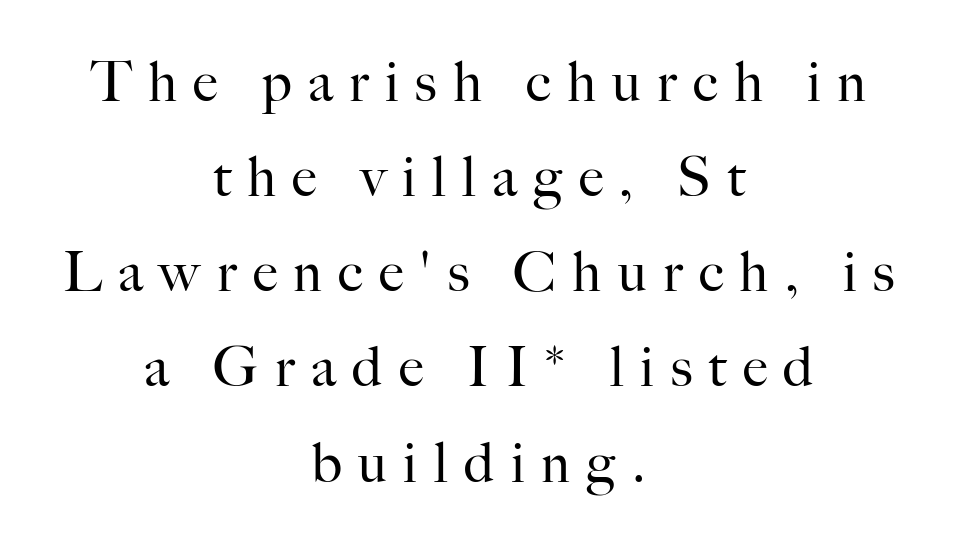
Q: Is the text bold? A: No.
Q: Is the text italic (slanted)? A: No, it is upright.
Q: Is the typeface a serif or a sans-serif typeface? A: Serif.
Q: Is the text underlined? A: No.
Q: How is the paragraph aligned? A: Centered.
Q: Is the spacing between letters normal or unusually wide? A: Unusually wide.
Q: Width (condensed, normal, or wide)? A: Normal.
Q: Stroke contrast? A: High.
Q: x-height? A: Small.
Q: Monospaced? A: No.
